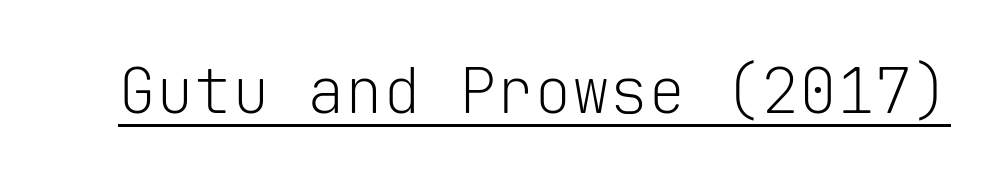
The image shows 63 px light sans-serif type, upright, monospaced; set normal letter spacing, underlined; low stroke contrast and a medium x-height.
